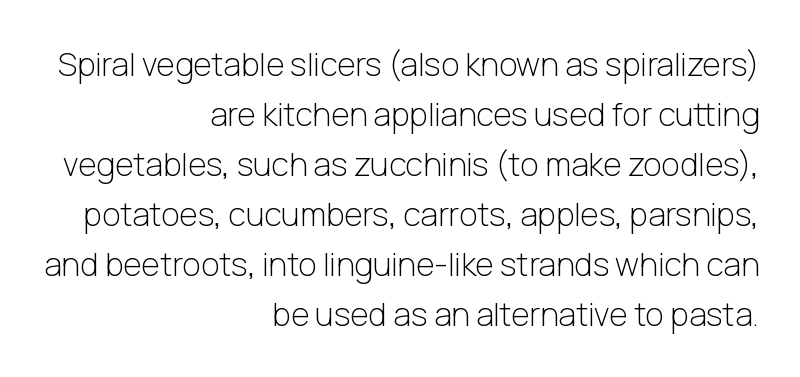
The image shows 32 px light sans-serif type, upright; set right-aligned, normal line spacing (1.56x), normal letter spacing, not underlined; low stroke contrast and a medium x-height.
